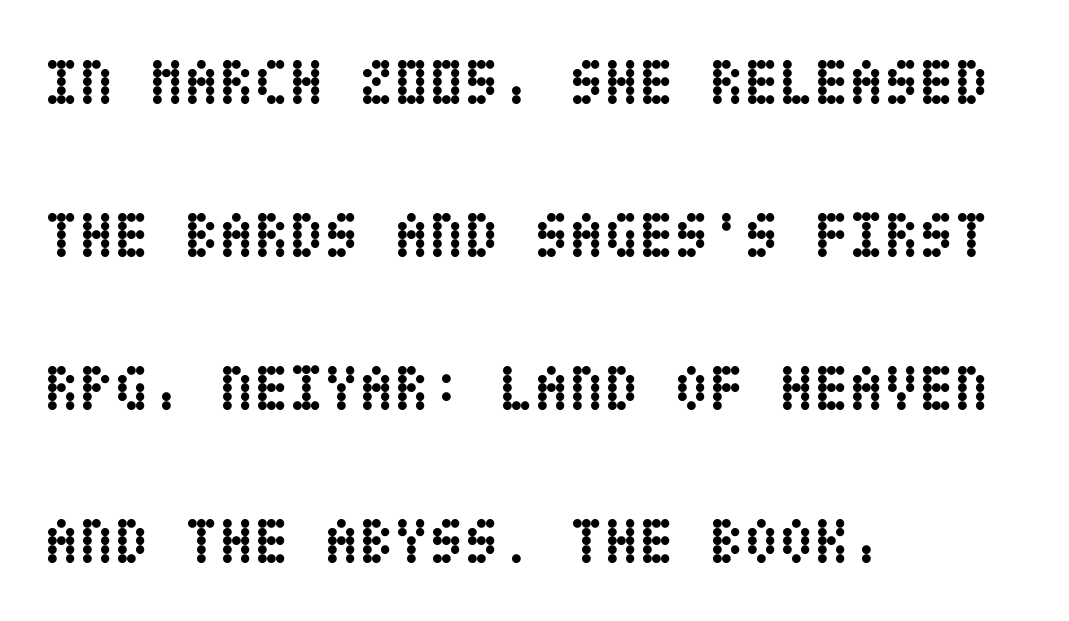
The image shows 64 px semibold, condensed type, upright; set left-aligned, loose line spacing (2.39x), normal letter spacing, not underlined; low stroke contrast and a large x-height.
